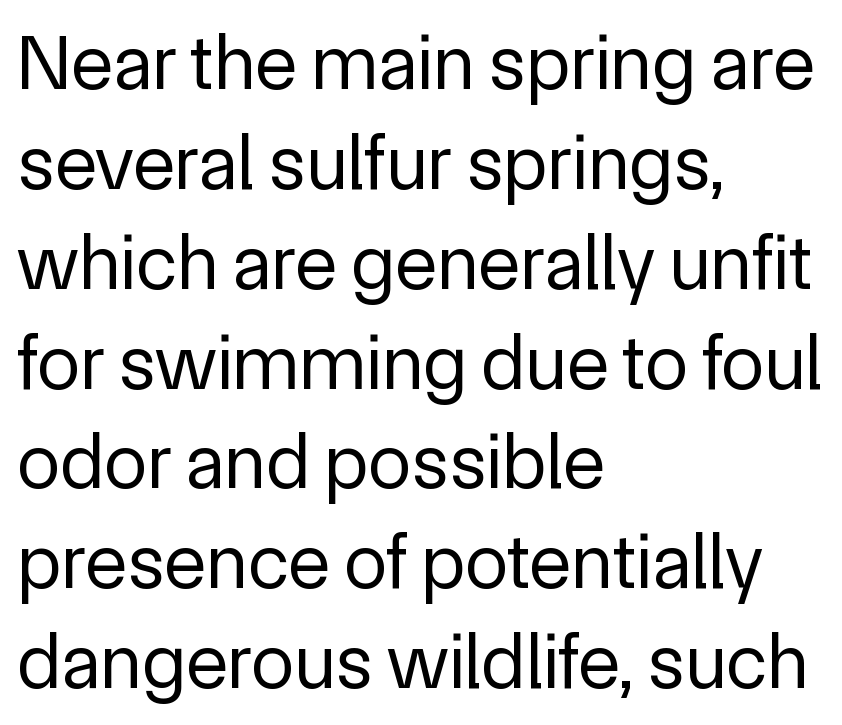
Q: Is the text bold? A: No.
Q: Is the text italic (slanted)? A: No, it is upright.
Q: Is the typeface a serif or a sans-serif typeface? A: Sans-serif.
Q: Is the text underlined? A: No.
Q: How is the paragraph aligned? A: Left-aligned.
Q: Is the spacing between letters normal or unusually wide? A: Normal.
Q: Is the spacing between lines tight, normal or loose? A: Normal.
Q: Width (condensed, normal, or wide)? A: Normal.
Q: x-height? A: Medium.
Q: Monospaced? A: No.
